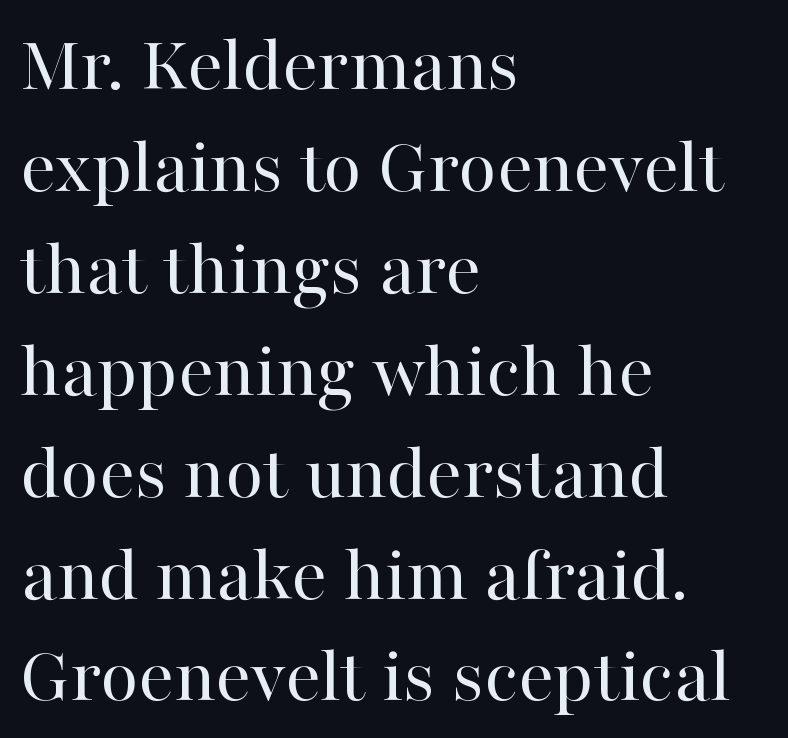
In CSS terms this would be text-align: left. The axis of the letterforms is exactly vertical. Honestly, the letter spacing is just normal — you wouldn't notice it. The weight tops out at a normal text grade. Bare-footed words on every line. The rendering shows small feet on the letterforms — a serif design.
